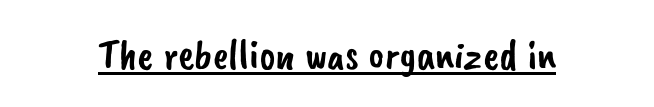
Think of a printed novel: that variable character pitch is what you see here. Observe the absence of serifs on each vertical stroke in this sample. In designer terms, the underline attribute is active on this setting. Standard letterfit; no display-style spreading of the glyphs.
